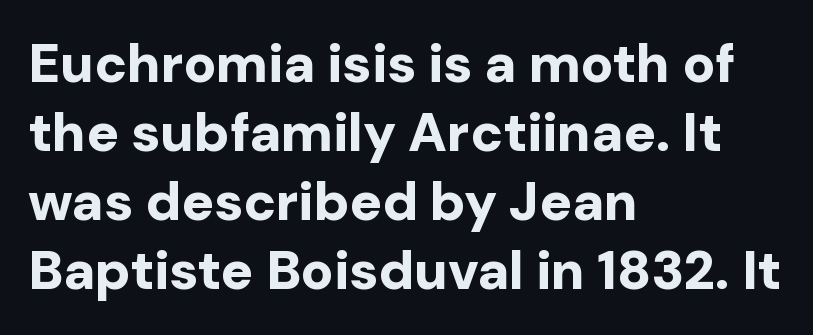
This is sans-serif lettering, the kind often seen on screens and signage. The font is running at its bold setting. The font's upright variant was chosen for this text. Varying glyph widths throughout — classic text-font behaviour.
